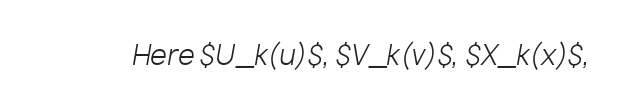
{"italic": "yes", "lean": "right", "slant_degrees": 10, "bold": "no", "underline": "no", "letter_spacing": "normal", "letter_spacing_em": 0.0, "glyph_px": 27}
